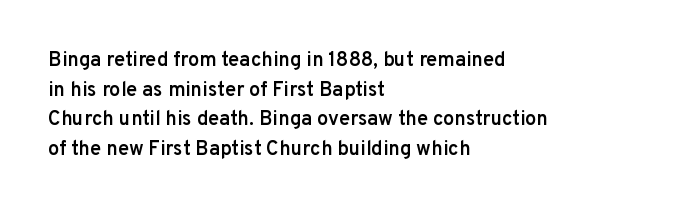
{"italic": "no", "bold": "semi", "underline": "no", "align": "left", "line_spacing": "normal", "line_spacing_ratio": 1.48, "letter_spacing": "normal", "letter_spacing_em": 0.0, "glyph_px": 20}
